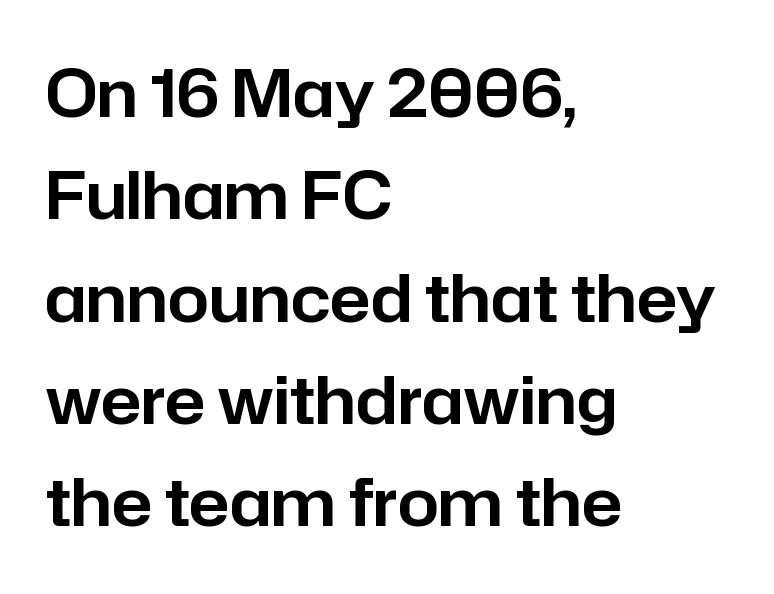
Q: Is the text italic (slanted)? A: No, it is upright.
Q: Is the typeface a serif or a sans-serif typeface? A: Sans-serif.
Q: Is the text underlined? A: No.
Q: How is the paragraph aligned? A: Left-aligned.
Q: Is the spacing between letters normal or unusually wide? A: Normal.
Q: Is the spacing between lines tight, normal or loose? A: Normal.
Q: Width (condensed, normal, or wide)? A: Normal.
Q: Stroke contrast? A: Low.
Q: x-height? A: Medium.
Q: Monospaced? A: No.
